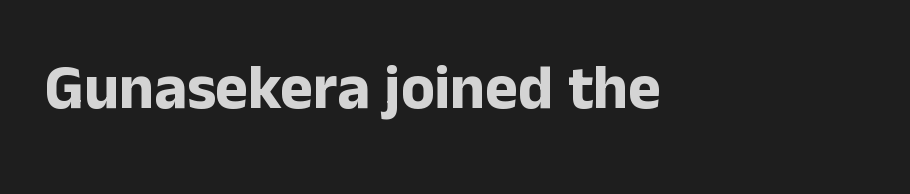
{"serif": "no", "italic": "no", "bold": "yes", "weight": "bold", "width": "normal", "stroke_contrast": "low", "x_height": "medium", "monospaced": "no", "underline": "no", "letter_spacing": "normal", "letter_spacing_em": 0.0, "glyph_px": 62}
